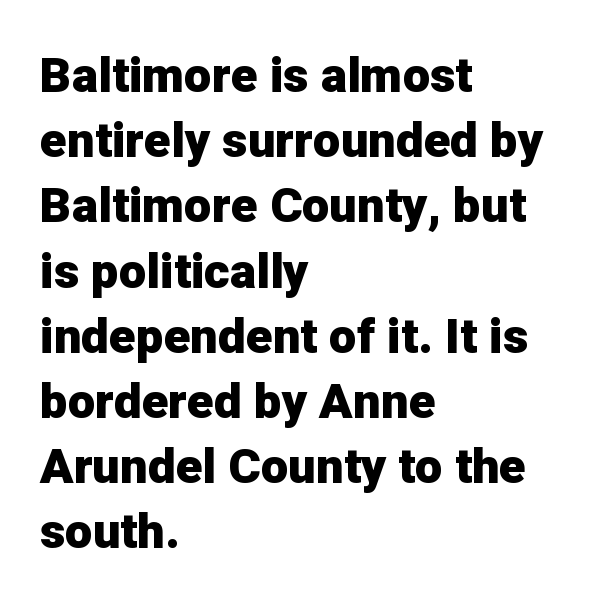
Words appear dense and cohesive because spacing is normal. Summary of vertical rhythm: regular, with standard interline spacing. The rendering shows plain stroke endings on the letterforms — a sans-serif design. Compared with an ordinary text face, these strokes are far heavier — a full bold. These lines are rendered in a variable-pitch font.
